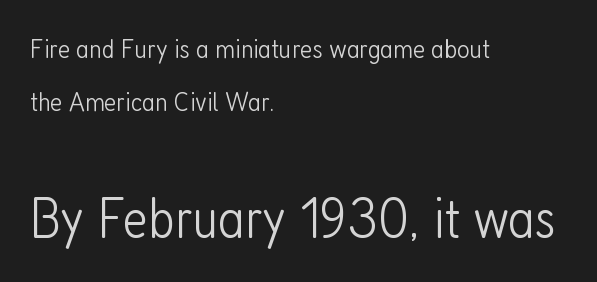
The image shows 57 px light, condensed sans-serif type, upright; set left-aligned, line spacing 1.89x, normal letter spacing, not underlined; the second (bottom) block is 2.04x larger; low stroke contrast and a medium x-height.
